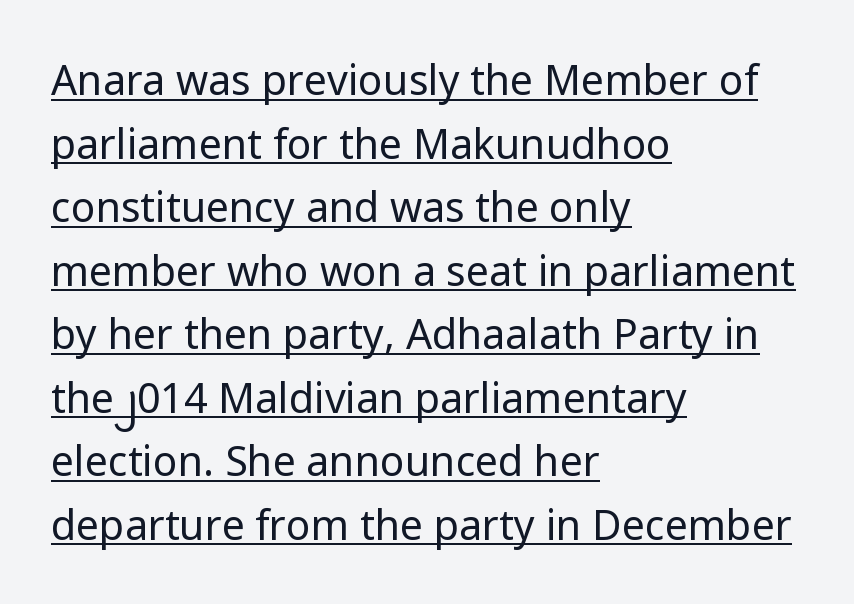
The image shows 41 px regular-weight sans-serif type, upright; set left-aligned, normal line spacing (1.55x), normal letter spacing, underlined; low stroke contrast and a medium x-height.
